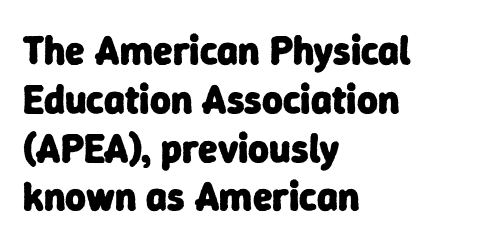
The image shows 40 px heavy sans-serif type; set left-aligned, line spacing 1.22x, normal letter spacing, not underlined; low stroke contrast and a medium x-height.
